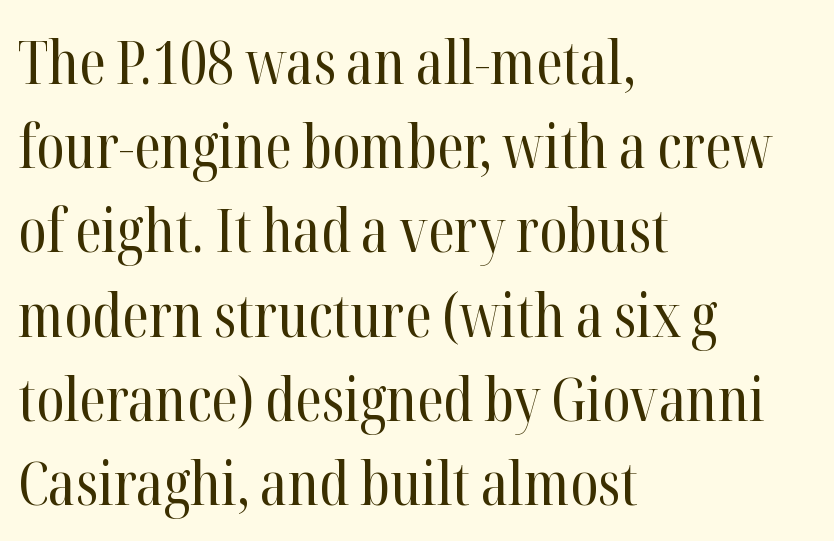
The image shows 61 px regular-weight, condensed serif type, upright; set left-aligned, normal line spacing (1.38x), normal letter spacing, not underlined; high stroke contrast and a medium x-height.
